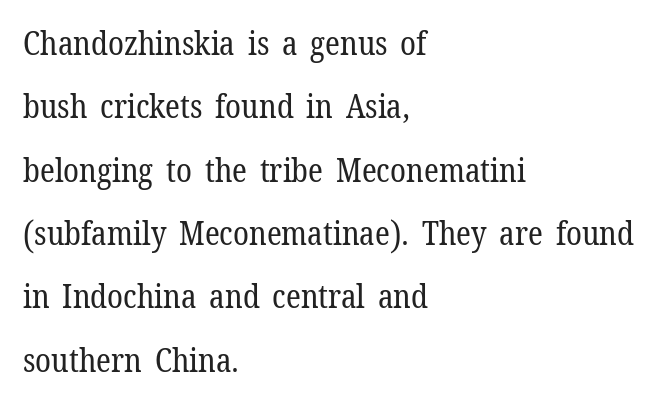
Q: Is the text bold? A: No.
Q: Is the text italic (slanted)? A: No, it is upright.
Q: Is the typeface a serif or a sans-serif typeface? A: Serif.
Q: Is the text underlined? A: No.
Q: How is the paragraph aligned? A: Left-aligned.
Q: Is the spacing between letters normal or unusually wide? A: Normal.
Q: Is the spacing between lines tight, normal or loose? A: Loose.
Q: Width (condensed, normal, or wide)? A: Normal.
Q: Stroke contrast? A: Low.
Q: x-height? A: Medium.
Q: Monospaced? A: No.
